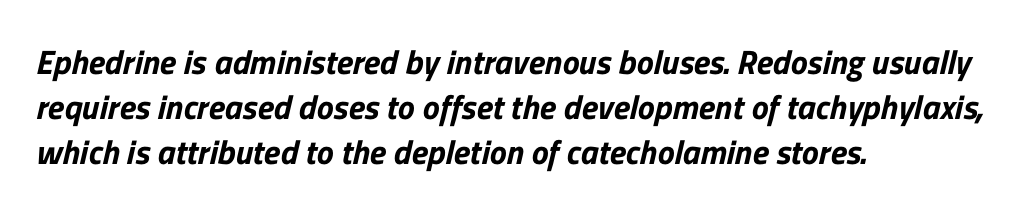
{"serif": "no", "width": "normal", "stroke_contrast": "low", "x_height": "medium", "monospaced": "no", "underline": "no", "align": "left", "line_spacing": "normal", "line_spacing_ratio": 1.33, "letter_spacing": "normal", "letter_spacing_em": 0.0, "glyph_px": 34}
